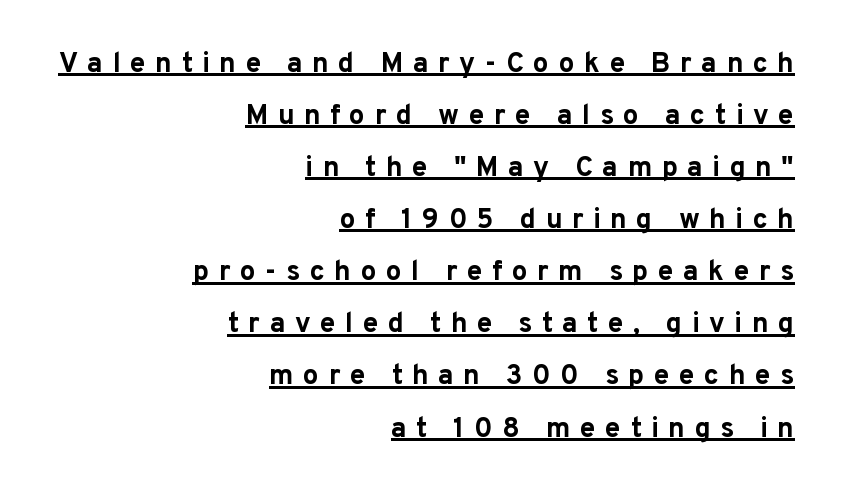
The image shows 28 px bold sans-serif type, upright; set right-aligned, line spacing 1.86x, unusually wide letter spacing (+0.34 em), underlined; low stroke contrast and a medium x-height.
